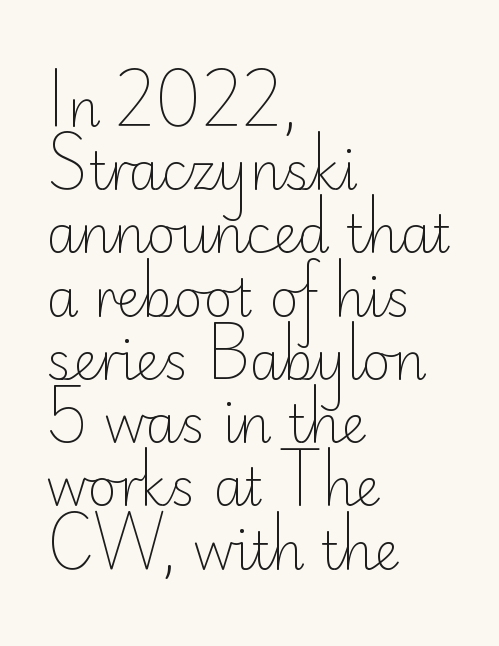
{"serif": "no", "italic": "no", "bold": "no", "weight": "light", "width": "normal", "stroke_contrast": "low", "x_height": "small", "monospaced": "no", "underline": "no", "align": "left", "line_spacing_ratio": 1.24, "letter_spacing": "normal", "letter_spacing_em": 0.0, "glyph_px": 51}
